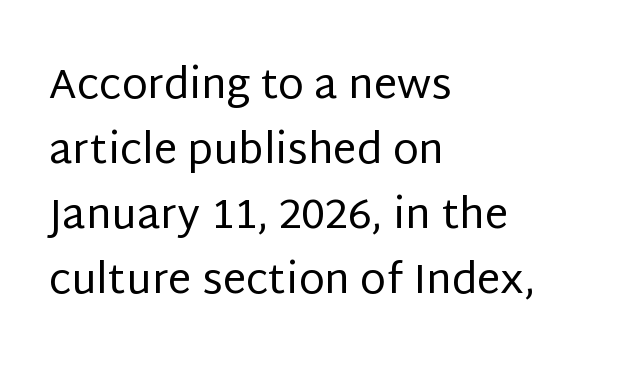
Q: Is the text bold? A: No.
Q: Is the text italic (slanted)? A: No, it is upright.
Q: Is the typeface a serif or a sans-serif typeface? A: Sans-serif.
Q: Is the text underlined? A: No.
Q: How is the paragraph aligned? A: Left-aligned.
Q: Is the spacing between letters normal or unusually wide? A: Normal.
Q: Is the spacing between lines tight, normal or loose? A: Normal.
Q: Width (condensed, normal, or wide)? A: Normal.
Q: Stroke contrast? A: Low.
Q: x-height? A: Large.
Q: Monospaced? A: No.
